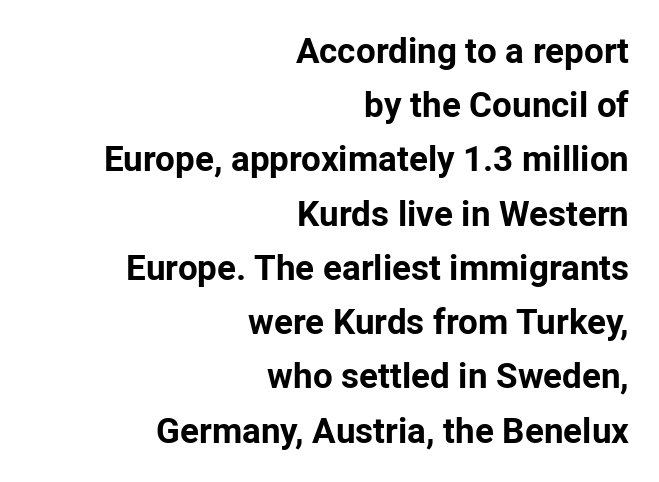
{"serif": "no", "italic": "no", "bold": "yes", "weight": "bold", "width": "normal", "stroke_contrast": "low", "x_height": "medium", "monospaced": "no", "underline": "no", "align": "right", "line_spacing": "normal", "line_spacing_ratio": 1.55, "letter_spacing": "normal", "letter_spacing_em": 0.0, "glyph_px": 35}
